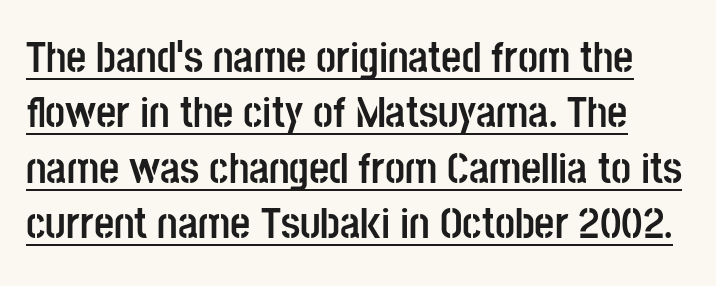
{"serif": "no", "italic": "no", "bold": "yes", "weight": "semibold", "width": "condensed", "stroke_contrast": "low", "x_height": "large", "monospaced": "no", "underline": "yes", "line_spacing": "normal", "line_spacing_ratio": 1.26, "letter_spacing": "normal", "letter_spacing_em": 0.0, "glyph_px": 44}
